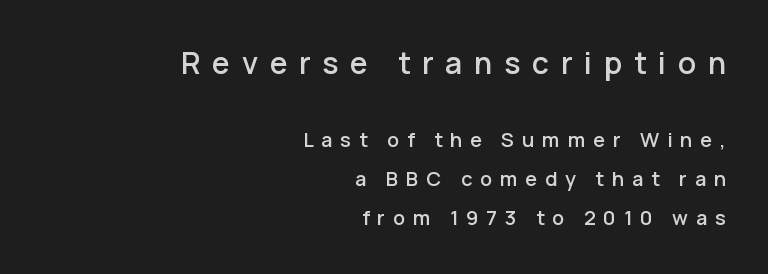
Q: Is the text italic (slanted)? A: No, it is upright.
Q: Is the typeface a serif or a sans-serif typeface? A: Sans-serif.
Q: Is the text underlined? A: No.
Q: How is the paragraph aligned? A: Right-aligned.
Q: Is the spacing between letters normal or unusually wide? A: Unusually wide.
Q: Is the spacing between lines tight, normal or loose? A: Loose.
Q: Which block of text is set in a larger size, the first (top) or the second (bottom)? A: The first (top) one.
Q: Width (condensed, normal, or wide)? A: Normal.
Q: Stroke contrast? A: Low.
Q: x-height? A: Medium.
Q: Monospaced? A: No.
